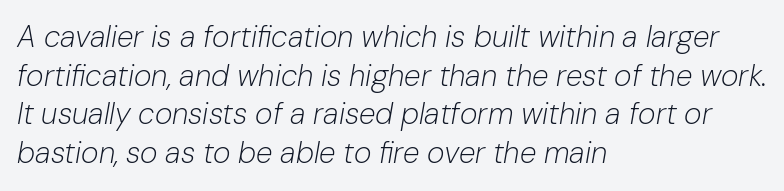
The image shows 30 px light type, italic (leaning right); set left-aligned, normal line spacing (1.29x), normal letter spacing, not underlined; low stroke contrast and a medium x-height.
